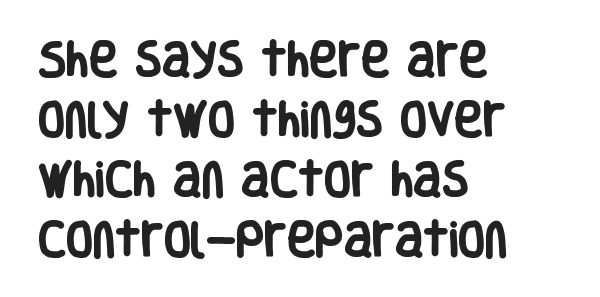
The image shows 39 px heavy, condensed sans-serif type, upright; set left-aligned, normal line spacing (1.54x), normal letter spacing, not underlined; low stroke contrast and a large x-height.
